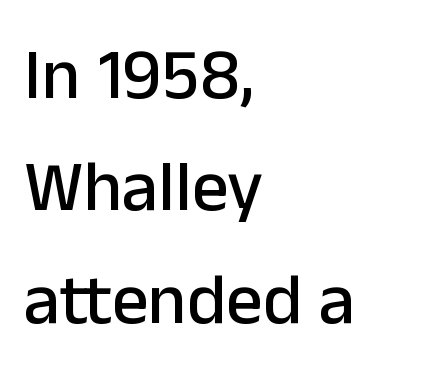
Proportional: the letters do not fall into vertical columns. Each word holds together tightly as a unit, with standard inter-letter gaps. The line-height multiplier appears to be the usual default. The rendering anchors every line to the left-hand side. A typesetter would mark this as roman, not italic.
